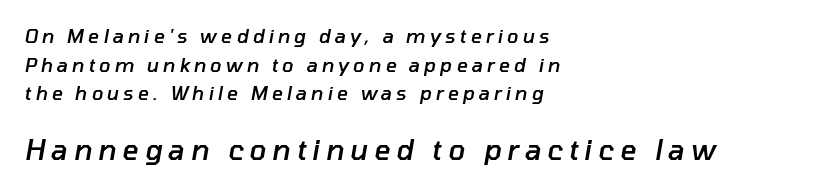
Q: Is the text bold? A: Semi-bold.
Q: Is the text italic (slanted)? A: Yes, it leans right by about 10 degrees.
Q: Is the text underlined? A: No.
Q: How is the paragraph aligned? A: Left-aligned.
Q: Is the spacing between letters normal or unusually wide? A: Unusually wide.
Q: Is the spacing between lines tight, normal or loose? A: Normal.
Q: Which block of text is set in a larger size, the first (top) or the second (bottom)? A: The second (bottom) one.
Q: Width (condensed, normal, or wide)? A: Normal.
Q: Stroke contrast? A: Low.
Q: x-height? A: Medium.
Q: Monospaced? A: No.
